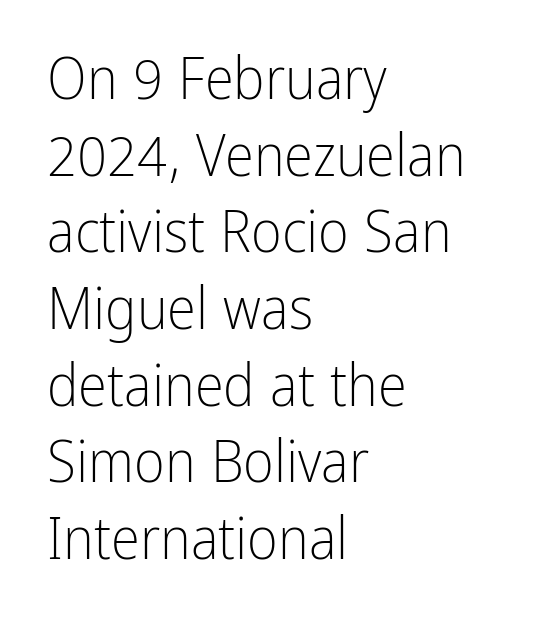
The image shows 59 px light, condensed sans-serif type, upright; set left-aligned, normal line spacing (1.3x), normal letter spacing, not underlined; low stroke contrast and a medium x-height.
